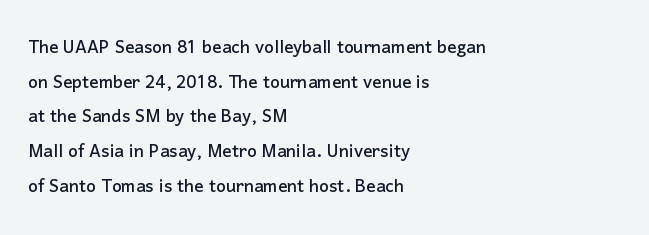
Q: Is the text italic (slanted)? A: No, it is upright.
Q: Is the text underlined? A: No.
Q: How is the paragraph aligned? A: Left-aligned.
Q: Is the spacing between letters normal or unusually wide? A: Normal.
Q: Is the spacing between lines tight, normal or loose? A: Normal.
